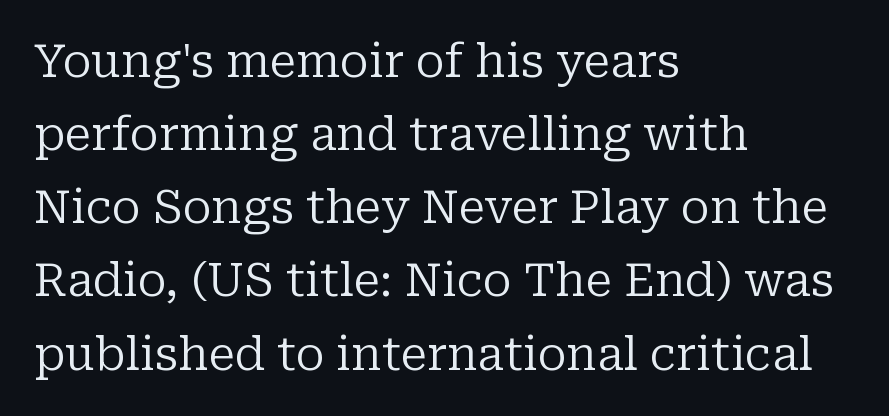
{"serif": "yes", "italic": "no", "bold": "no", "weight": "regular", "width": "normal", "stroke_contrast": "low", "x_height": "medium", "monospaced": "no", "underline": "no", "align": "left", "line_spacing": "normal", "line_spacing_ratio": 1.59, "letter_spacing": "normal", "letter_spacing_em": 0.0, "glyph_px": 46}
